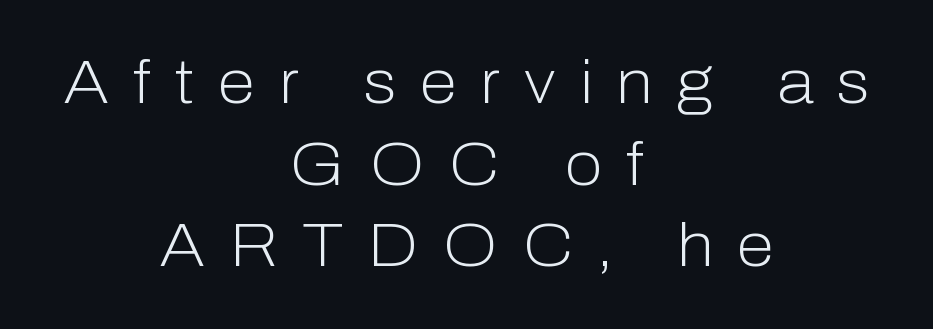
Serif or sans? Sans — the stroke terminals are bare. In terms of posture, this sample is upright. Caption: expanded tracking, letters set apart. Successive baselines arrive at the customary interval.
